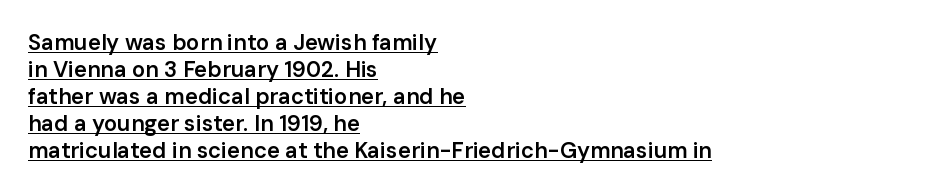
{"italic": "no", "bold": "semi", "underline": "yes", "align": "left", "line_spacing_ratio": 1.23, "letter_spacing": "normal", "letter_spacing_em": 0.0, "glyph_px": 22}
